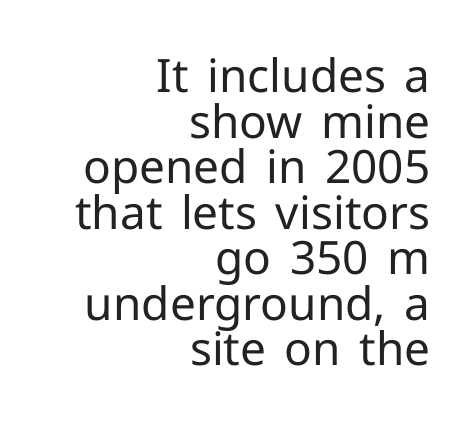
Spacing verdict: proportional, widths tailored to each character. Heaviness? Minimal to ordinary, like unemphasized prose. Characters follow at the spacing the type designer built in. Style check: upright.
